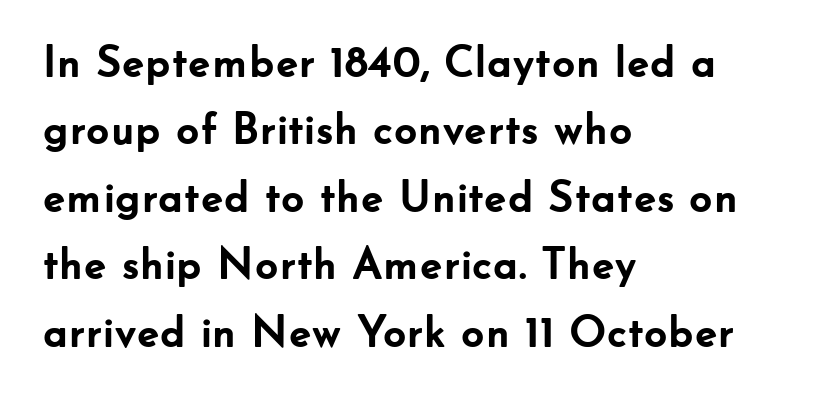
The image shows 45 px semibold sans-serif type, upright; set left-aligned, normal line spacing (1.5x), normal letter spacing, not underlined; low stroke contrast and a small x-height.
